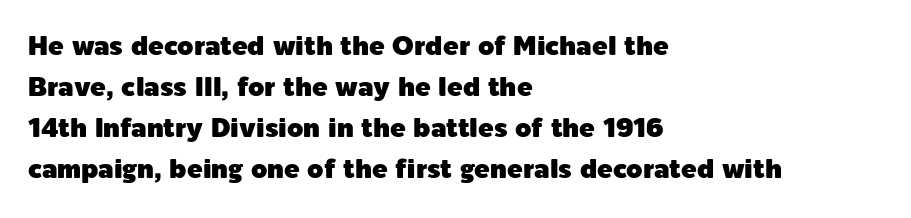
{"italic": "no", "underline": "no", "align": "left", "line_spacing": "normal", "line_spacing_ratio": 1.58, "letter_spacing": "normal", "letter_spacing_em": 0.0, "glyph_px": 26}
